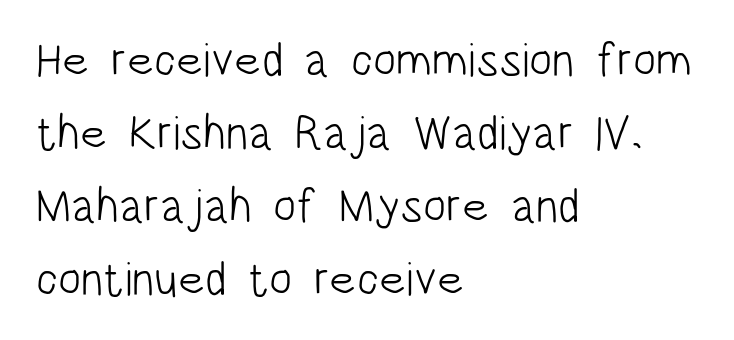
The image shows 48 px light, condensed sans-serif type, upright; set left-aligned, normal line spacing (1.52x), normal letter spacing, not underlined; low stroke contrast and a large x-height.
